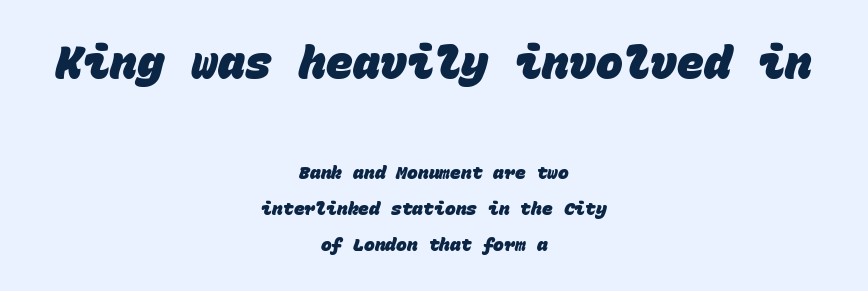
Q: Is the text bold? A: Yes.
Q: Is the typeface a serif or a sans-serif typeface? A: Sans-serif.
Q: Is the text underlined? A: No.
Q: How is the paragraph aligned? A: Centered.
Q: Is the spacing between letters normal or unusually wide? A: Normal.
Q: Is the spacing between lines tight, normal or loose? A: Loose.
Q: Which block of text is set in a larger size, the first (top) or the second (bottom)? A: The first (top) one.
Q: Width (condensed, normal, or wide)? A: Normal.
Q: Stroke contrast? A: Low.
Q: x-height? A: Large.
Q: Monospaced? A: Yes.
